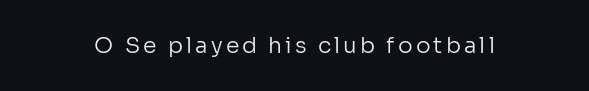
The image shows 22 px text type, upright; set not underlined.
